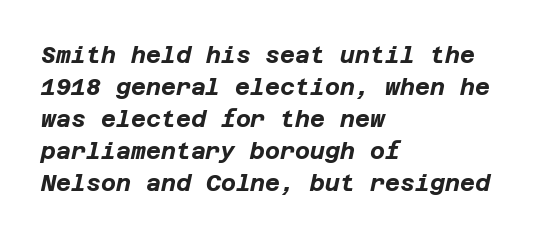
Q: Is the text bold? A: Yes.
Q: Is the text italic (slanted)? A: Yes, it leans right by about 12 degrees.
Q: Is the text underlined? A: No.
Q: How is the paragraph aligned? A: Left-aligned.
Q: Is the spacing between letters normal or unusually wide? A: Normal.
Q: Is the spacing between lines tight, normal or loose? A: Normal.
